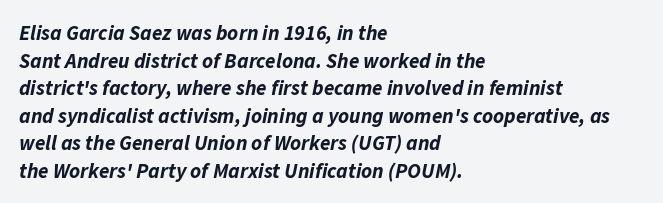
{"italic": "yes", "lean": "right", "slant_degrees": 11, "bold": "yes", "underline": "no", "align": "left", "line_spacing": "normal", "line_spacing_ratio": 1.31, "letter_spacing": "normal", "letter_spacing_em": 0.0, "glyph_px": 21}
